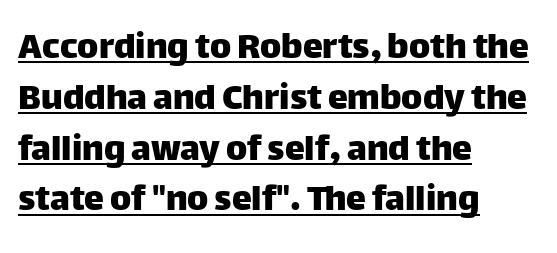
Q: Is the text italic (slanted)? A: No, it is upright.
Q: Is the typeface a serif or a sans-serif typeface? A: Sans-serif.
Q: Is the text underlined? A: Yes.
Q: How is the paragraph aligned? A: Left-aligned.
Q: Is the spacing between letters normal or unusually wide? A: Normal.
Q: Is the spacing between lines tight, normal or loose? A: Normal.
Q: Width (condensed, normal, or wide)? A: Normal.
Q: Stroke contrast? A: Low.
Q: x-height? A: Large.
Q: Monospaced? A: No.
